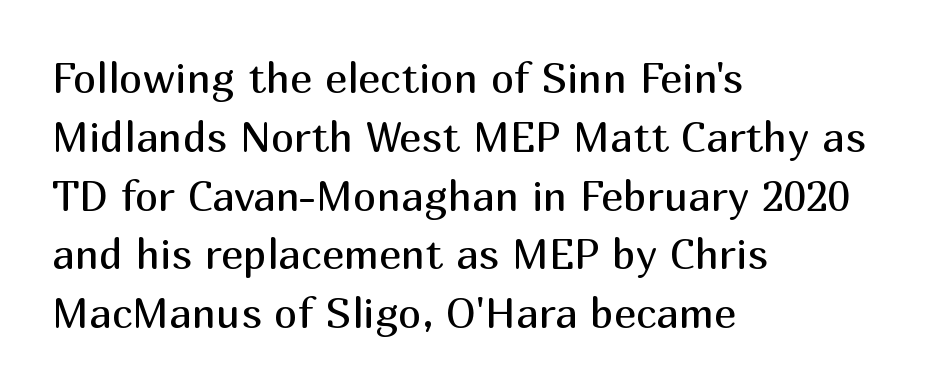
Grotesque or geometric, the face here clearly has no serifs. The face used here is rendered with its standard letterfit. The rendering uses natural spacing where letterforms have individual widths. Stem width sits at or under what a default text font uses. The lettering holds an erect, upright posture throughout.
